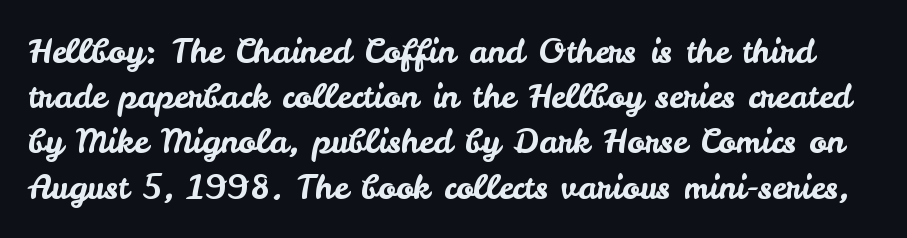
The image shows 33 px sans-serif type; set normal line spacing (1.37x), normal letter spacing, not underlined; low stroke contrast and a small x-height.
